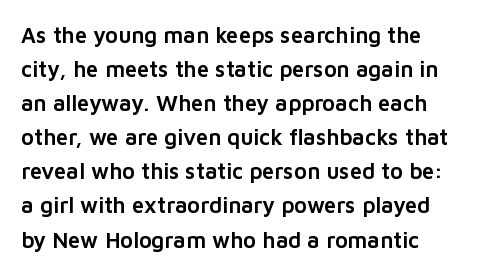
{"italic": "no", "underline": "no", "line_spacing": "normal", "line_spacing_ratio": 1.55, "letter_spacing": "normal", "letter_spacing_em": 0.0, "glyph_px": 22}
